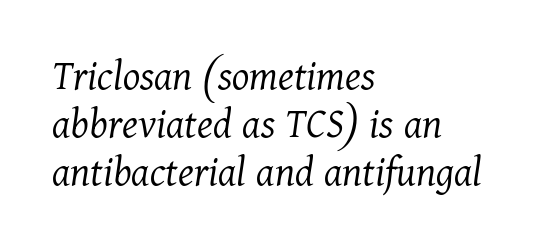
The image shows 44 px light serif type, italic (leaning right); set left-aligned, tight line spacing (1.09x), normal letter spacing, not underlined; medium stroke contrast and a medium x-height.
